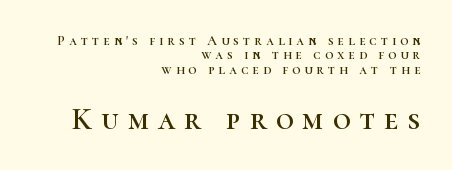
{"serif": "yes", "italic": "no", "width": "normal", "stroke_contrast": "high", "x_height": "medium", "monospaced": "no", "underline": "no", "align": "right", "line_spacing": "tight", "line_spacing_ratio": 1.02, "letter_spacing": "wide", "letter_spacing_em": 0.29, "larger_block": "second", "size_ratio": 2.21, "glyph_px": 31}
